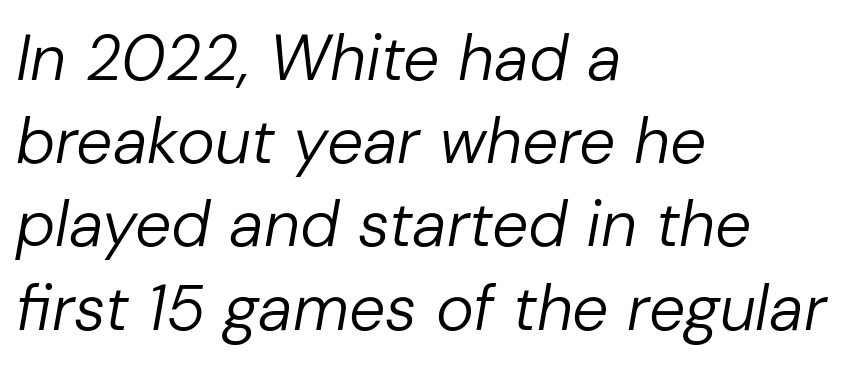
Q: Is the text bold? A: No.
Q: Is the text italic (slanted)? A: Yes, it leans right by about 10 degrees.
Q: Is the text underlined? A: No.
Q: How is the paragraph aligned? A: Left-aligned.
Q: Is the spacing between letters normal or unusually wide? A: Normal.
Q: Is the spacing between lines tight, normal or loose? A: Normal.
Q: Width (condensed, normal, or wide)? A: Normal.
Q: Stroke contrast? A: Low.
Q: x-height? A: Medium.
Q: Monospaced? A: No.
